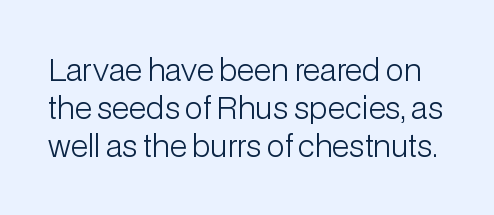
{"serif": "no", "italic": "no", "bold": "no", "weight": "light", "width": "normal", "stroke_contrast": "low", "x_height": "medium", "monospaced": "no", "underline": "no", "line_spacing": "normal", "line_spacing_ratio": 1.27, "letter_spacing": "normal", "letter_spacing_em": 0.0, "glyph_px": 30}
